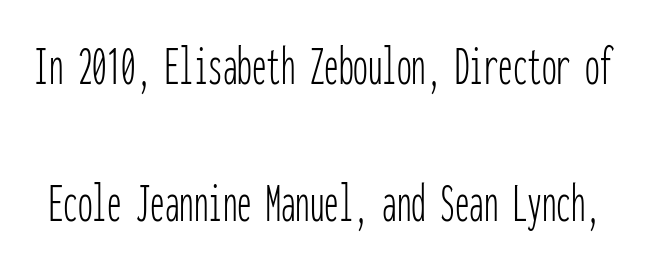
The letters march in equal steps, a hallmark of fixed-pitch type. The face used here is rendered with its standard letterfit. The lines are spread far apart with generous leading. The glyphs in this specimen are sans serif. The font sits on the lighter half of the weight spectrum, regular included. Is there any slant? The stems are plumb.
